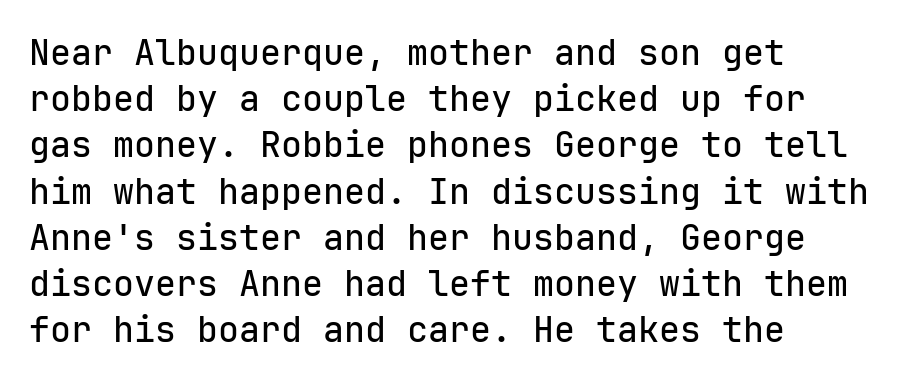
Q: Is the text italic (slanted)? A: No, it is upright.
Q: Is the typeface a serif or a sans-serif typeface? A: Sans-serif.
Q: Is the text underlined? A: No.
Q: How is the paragraph aligned? A: Left-aligned.
Q: Is the spacing between letters normal or unusually wide? A: Normal.
Q: Is the spacing between lines tight, normal or loose? A: Normal.
Q: Width (condensed, normal, or wide)? A: Normal.
Q: Stroke contrast? A: Low.
Q: x-height? A: Medium.
Q: Monospaced? A: Yes.
